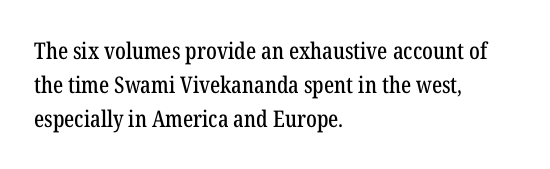
Q: Is the text italic (slanted)? A: No, it is upright.
Q: Is the text underlined? A: No.
Q: How is the paragraph aligned? A: Left-aligned.
Q: Is the spacing between letters normal or unusually wide? A: Normal.
Q: Is the spacing between lines tight, normal or loose? A: Normal.
